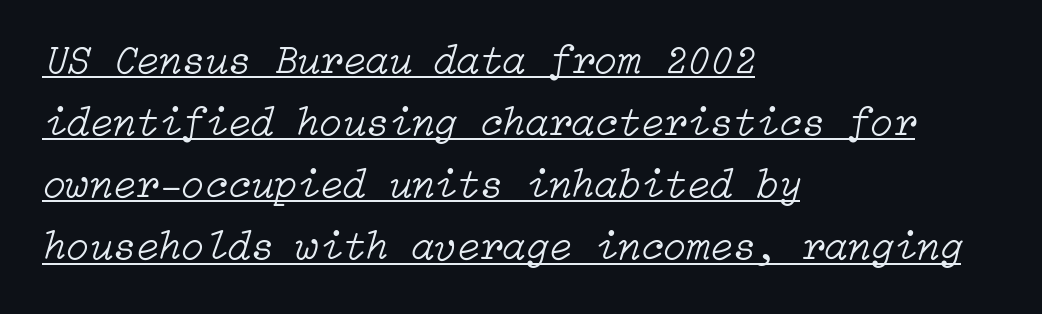
The image shows 42 px light type, italic (leaning right); set left-aligned, normal line spacing (1.48x), normal letter spacing, underlined; low stroke contrast and a medium x-height.
